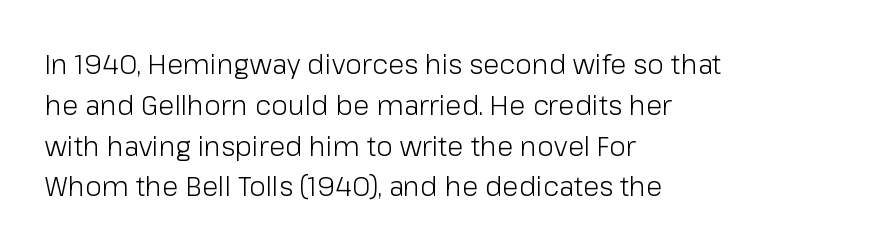
The image shows 27 px text type, upright; set left-aligned, normal line spacing (1.51x), normal letter spacing, not underlined.
